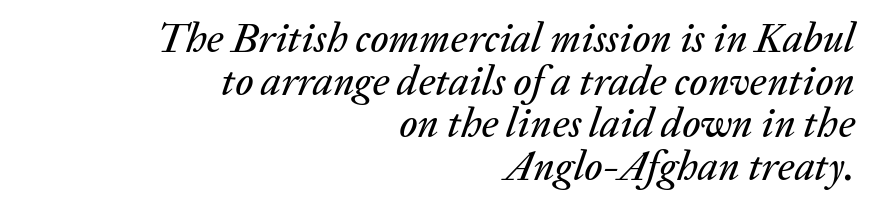
Rows of type sit shoulder to shoulder in the vertical direction. Quick note: italic. This rendering uses right alignment, leaving the left contour irregular. Each letter keeps its own natural width here, so spacing adapts to shape.
